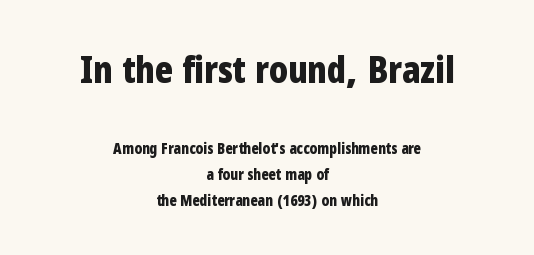
{"serif": "no", "italic": "no", "bold": "yes", "weight": "bold", "width": "condensed", "stroke_contrast": "low", "x_height": "medium", "monospaced": "no", "underline": "no", "align": "center", "line_spacing_ratio": 1.74, "letter_spacing": "normal", "letter_spacing_em": 0.0, "larger_block": "first", "size_ratio": 2.47, "glyph_px": 37}
